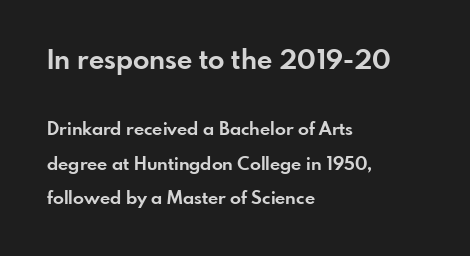
The image shows 27 px bold type, upright; set left-aligned, loose line spacing (1.91x), normal letter spacing, not underlined; the first (top) block is 1.5x larger.
